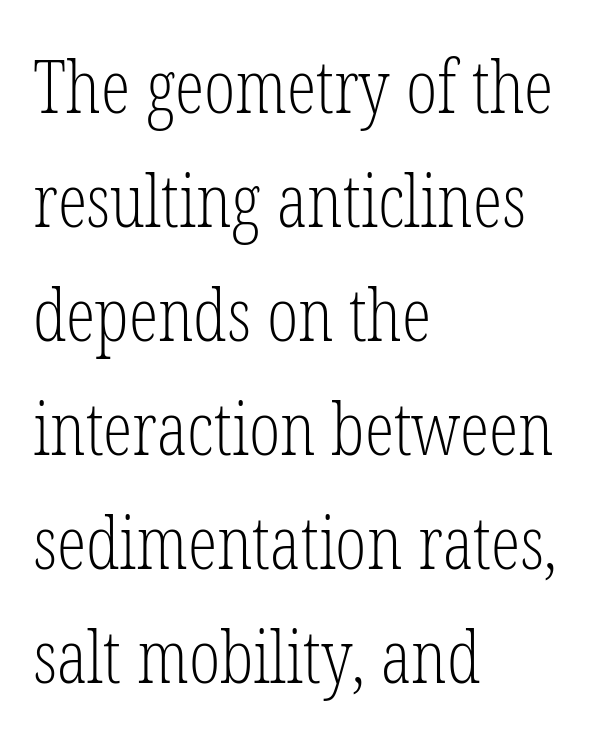
The typography opts for an upright posture over an oblique one. Tracking value appears to be zero — textbook default spacing. The space between consecutive lines is moderate. Only glyphs here, with clear space below each row. The rendering shows small feet on the letterforms — a serif design. Spacing verdict: proportional, widths tailored to each character.
